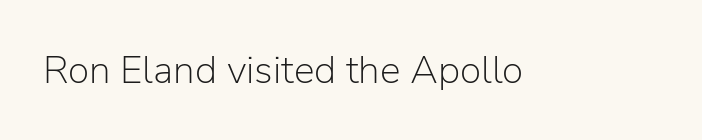
The letters advance in unequal steps, a hallmark of proportional type. Type style note: lacks serifs. Compared with typical body copy, the letter spacing here is the same. Heft: none added — not bold. Notice how the stems are strictly vertical — no italics here. Beneath every word, the page is bare.
